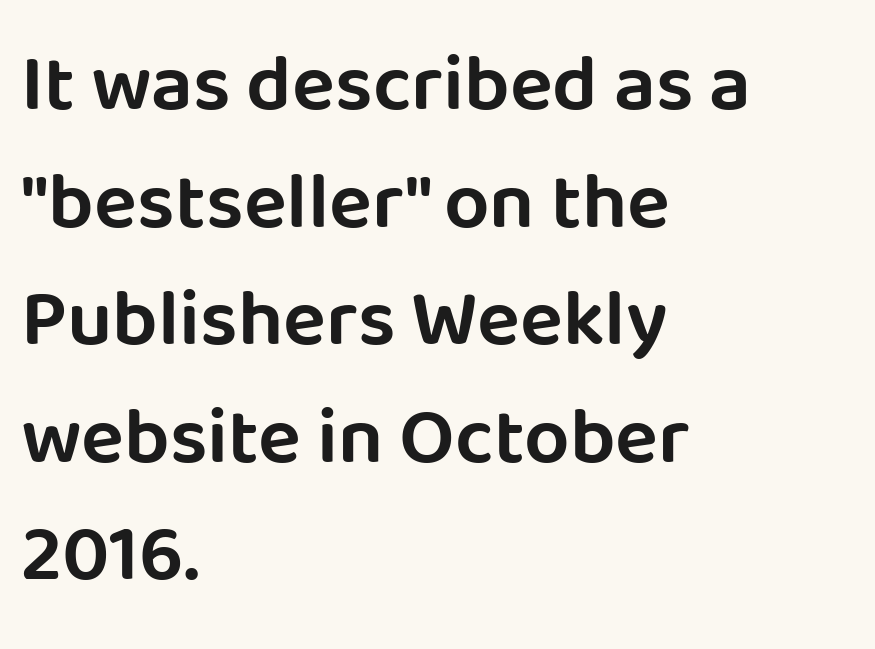
Q: Is the text italic (slanted)? A: No, it is upright.
Q: Is the typeface a serif or a sans-serif typeface? A: Sans-serif.
Q: Is the text underlined? A: No.
Q: How is the paragraph aligned? A: Left-aligned.
Q: Is the spacing between letters normal or unusually wide? A: Normal.
Q: Is the spacing between lines tight, normal or loose? A: Normal.
Q: Width (condensed, normal, or wide)? A: Normal.
Q: Stroke contrast? A: Low.
Q: x-height? A: Large.
Q: Monospaced? A: No.
